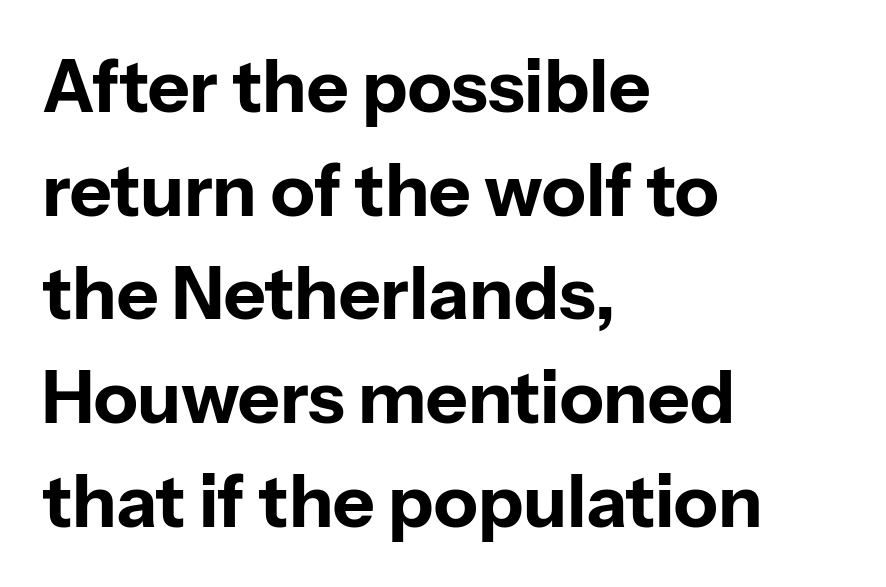
Q: Is the text bold? A: Yes.
Q: Is the text italic (slanted)? A: No, it is upright.
Q: Is the typeface a serif or a sans-serif typeface? A: Sans-serif.
Q: Is the text underlined? A: No.
Q: How is the paragraph aligned? A: Left-aligned.
Q: Is the spacing between letters normal or unusually wide? A: Normal.
Q: Is the spacing between lines tight, normal or loose? A: Normal.
Q: Width (condensed, normal, or wide)? A: Normal.
Q: Stroke contrast? A: Low.
Q: x-height? A: Medium.
Q: Monospaced? A: No.
